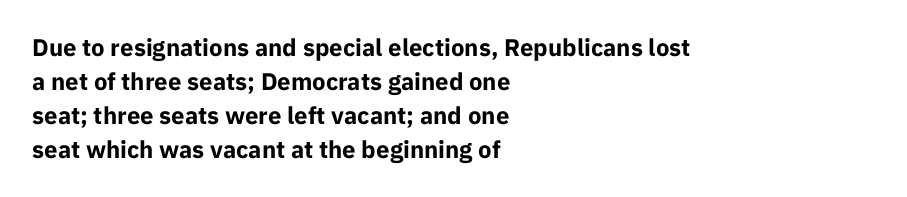
The passage shown stacks its lines at a standard gap. These lines keep a tight, regular rhythm from letter to letter. Descenders hang freely into open space. The sample has been set heavy, in full bold. Leftover space on each line is placed entirely after the last word. Nope, not italic — everything's standing straight.
